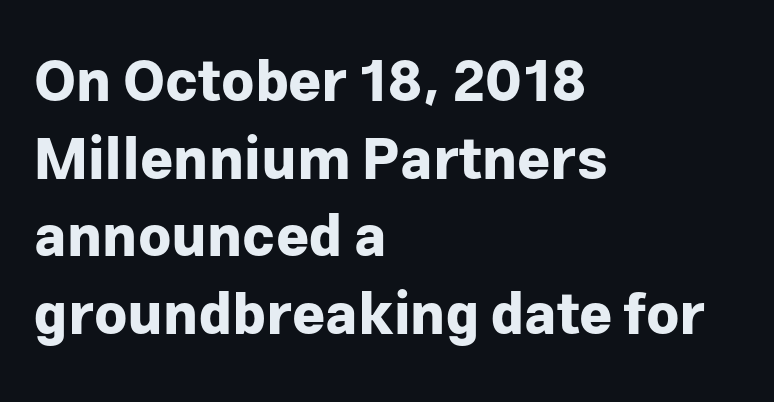
{"serif": "no", "italic": "no", "bold": "yes", "weight": "bold", "width": "normal", "stroke_contrast": "low", "x_height": "medium", "monospaced": "no", "underline": "no", "align": "left", "line_spacing": "normal", "line_spacing_ratio": 1.36, "letter_spacing": "normal", "letter_spacing_em": 0.0, "glyph_px": 57}
